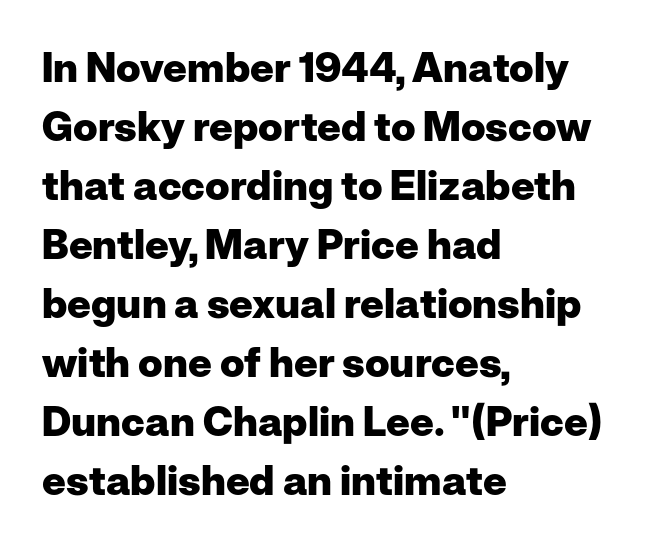
{"serif": "no", "italic": "no", "bold": "yes", "weight": "heavy", "width": "normal", "stroke_contrast": "low", "x_height": "medium", "monospaced": "no", "underline": "no", "align": "left", "line_spacing": "normal", "line_spacing_ratio": 1.44, "letter_spacing": "normal", "letter_spacing_em": 0.0, "glyph_px": 41}
